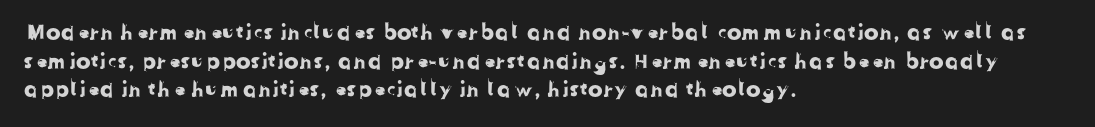
Just letters on the line, the space beneath them empty. This block has exactly the height ordinary leading produces. Letter spacing: default. These lines are set flush left with a ragged right edge.
